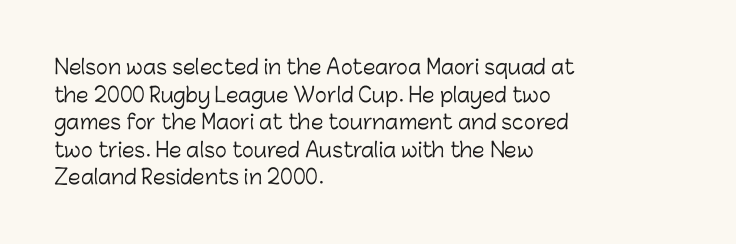
The image shows 20 px text type, upright; set left-aligned, normal line spacing (1.38x), normal letter spacing, not underlined.
